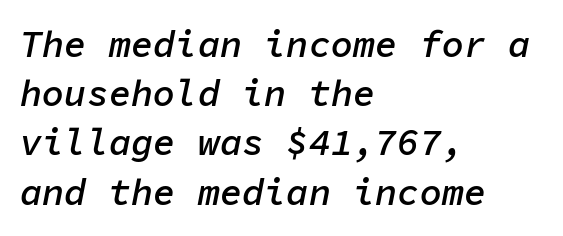
{"italic": "yes", "lean": "right", "slant_degrees": 11, "bold": "semi", "weight": "semibold", "width": "normal", "stroke_contrast": "low", "x_height": "medium", "monospaced": "yes", "underline": "no", "align": "left", "line_spacing": "normal", "line_spacing_ratio": 1.33, "letter_spacing": "normal", "letter_spacing_em": 0.0, "glyph_px": 37}
